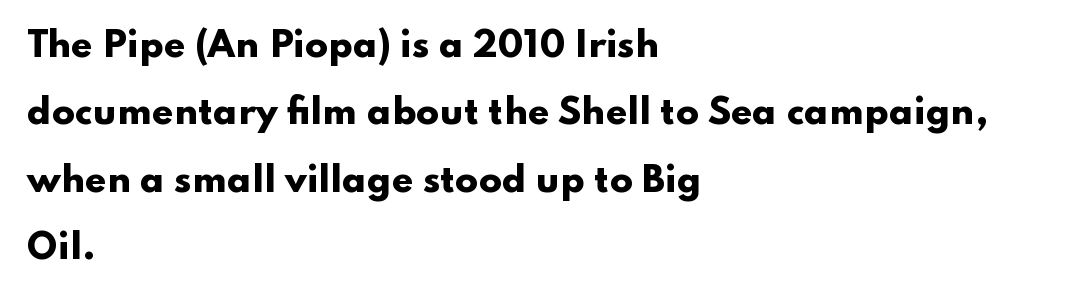
Style check: upright. Nothing unusual about the tracking: characters are spaced as the font intends. The vertical gap from one line to the next is large. The typeface chosen for these lines omits serifs. The rendering anchors every line to the left-hand side.
